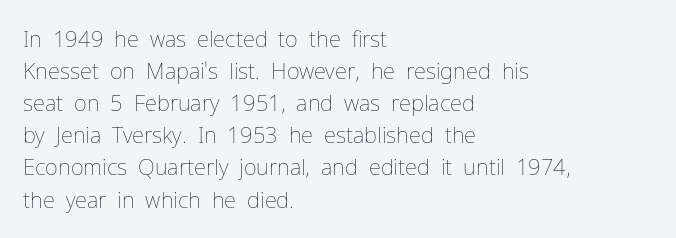
The image shows 22 px text type, upright; set left-aligned, normal line spacing (1.46x), normal letter spacing, not underlined.
